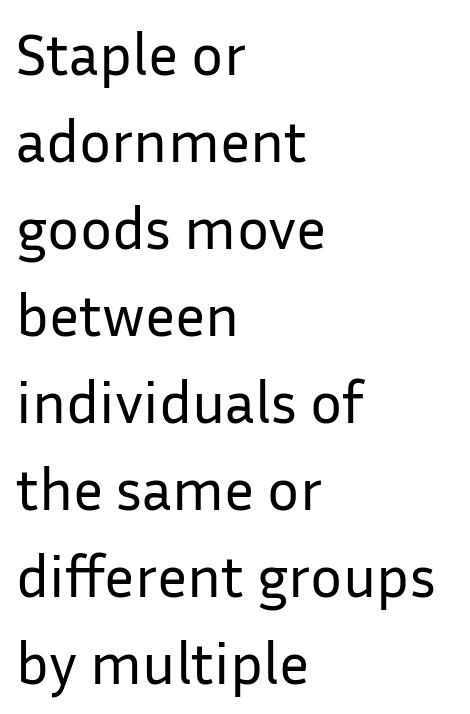
Q: Is the text bold? A: No.
Q: Is the text italic (slanted)? A: No, it is upright.
Q: Is the typeface a serif or a sans-serif typeface? A: Sans-serif.
Q: Is the text underlined? A: No.
Q: How is the paragraph aligned? A: Left-aligned.
Q: Is the spacing between letters normal or unusually wide? A: Normal.
Q: Is the spacing between lines tight, normal or loose? A: Normal.
Q: Width (condensed, normal, or wide)? A: Normal.
Q: Stroke contrast? A: Low.
Q: x-height? A: Medium.
Q: Monospaced? A: No.
